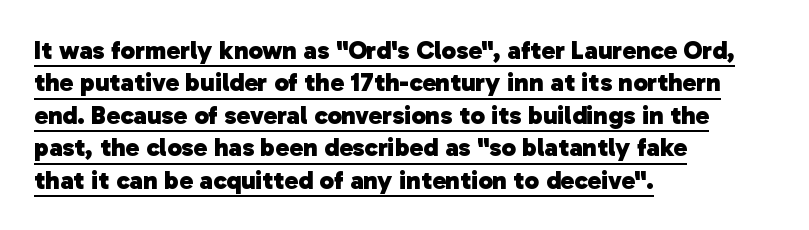
Line starts are locked; line ends wander. The letters are bold, with thick, heavy strokes. Regular leading. The glyphs are accompanied by a horizontal stroke just below them.
